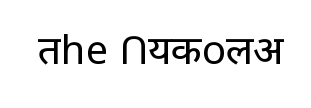
{"serif": "no", "italic": "no", "bold": "no", "weight": "regular", "width": "normal", "stroke_contrast": "low", "x_height": "large", "monospaced": "no", "underline": "no", "letter_spacing": "normal", "letter_spacing_em": 0.0, "glyph_px": 40}
